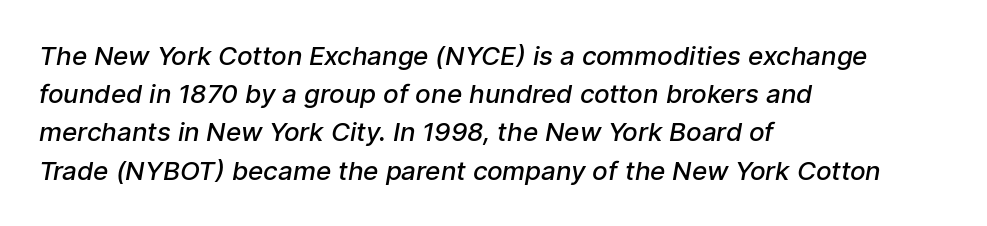
{"bold": "semi", "underline": "no", "align": "left", "line_spacing": "normal", "line_spacing_ratio": 1.47, "letter_spacing": "normal", "letter_spacing_em": 0.0, "glyph_px": 26}
